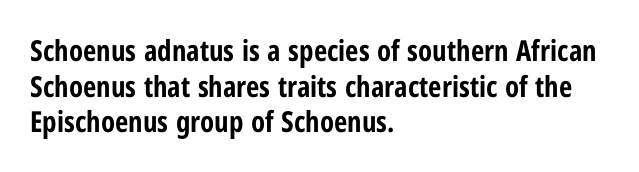
Q: Is the text bold? A: Yes.
Q: Is the text italic (slanted)? A: No, it is upright.
Q: Is the typeface a serif or a sans-serif typeface? A: Sans-serif.
Q: Is the text underlined? A: No.
Q: How is the paragraph aligned? A: Left-aligned.
Q: Is the spacing between letters normal or unusually wide? A: Normal.
Q: Width (condensed, normal, or wide)? A: Condensed.
Q: Stroke contrast? A: Low.
Q: x-height? A: Medium.
Q: Monospaced? A: No.
